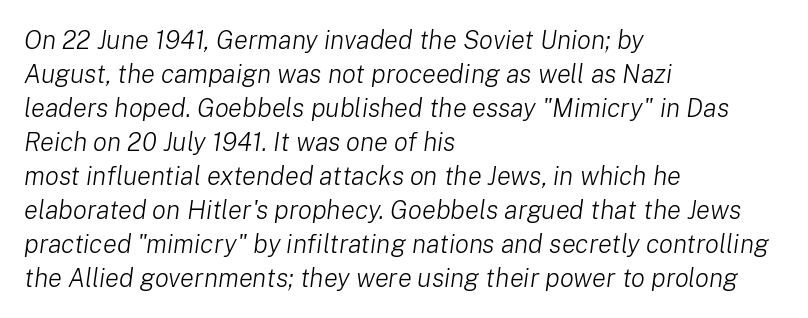
Baseline-to-baseline distance is the conventional proportion of letter height. The gaps between neighbouring characters are ordinary and unremarkable. The letters are slanted; this is an italic face. The passage is arranged the way most books set body copy — flush left.
